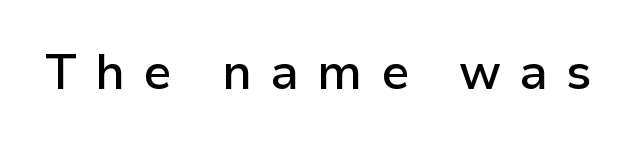
Q: Is the text bold? A: Semi-bold.
Q: Is the text italic (slanted)? A: No, it is upright.
Q: Is the typeface a serif or a sans-serif typeface? A: Sans-serif.
Q: Is the text underlined? A: No.
Q: Is the spacing between letters normal or unusually wide? A: Unusually wide.
Q: Width (condensed, normal, or wide)? A: Normal.
Q: Stroke contrast? A: Low.
Q: x-height? A: Medium.
Q: Monospaced? A: No.
